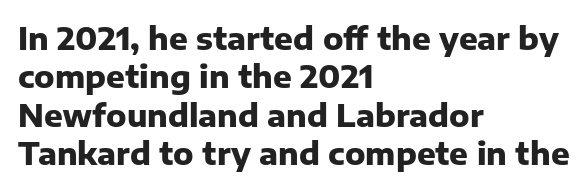
The image shows 31 px heavy sans-serif type, upright; set left-aligned, line spacing 1.24x, normal letter spacing, not underlined; low stroke contrast and a medium x-height.
